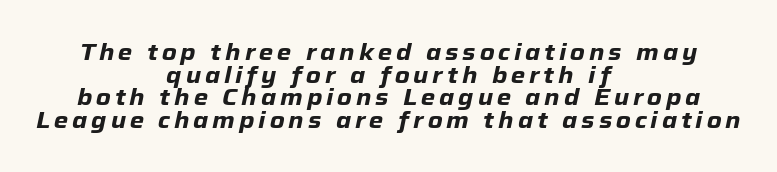
Q: Is the text bold? A: Yes.
Q: Is the text italic (slanted)? A: Yes, it leans right by about 12 degrees.
Q: Is the text underlined? A: No.
Q: How is the paragraph aligned? A: Centered.
Q: Is the spacing between lines tight, normal or loose? A: Tight.
